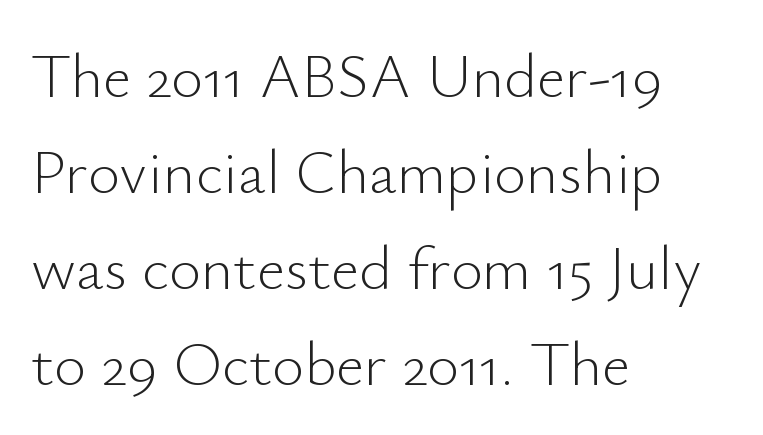
{"serif": "no", "italic": "no", "bold": "no", "weight": "light", "width": "normal", "stroke_contrast": "low", "x_height": "small", "monospaced": "no", "underline": "no", "align": "left", "line_spacing": "normal", "line_spacing_ratio": 1.55, "letter_spacing": "normal", "letter_spacing_em": 0.0, "glyph_px": 62}
